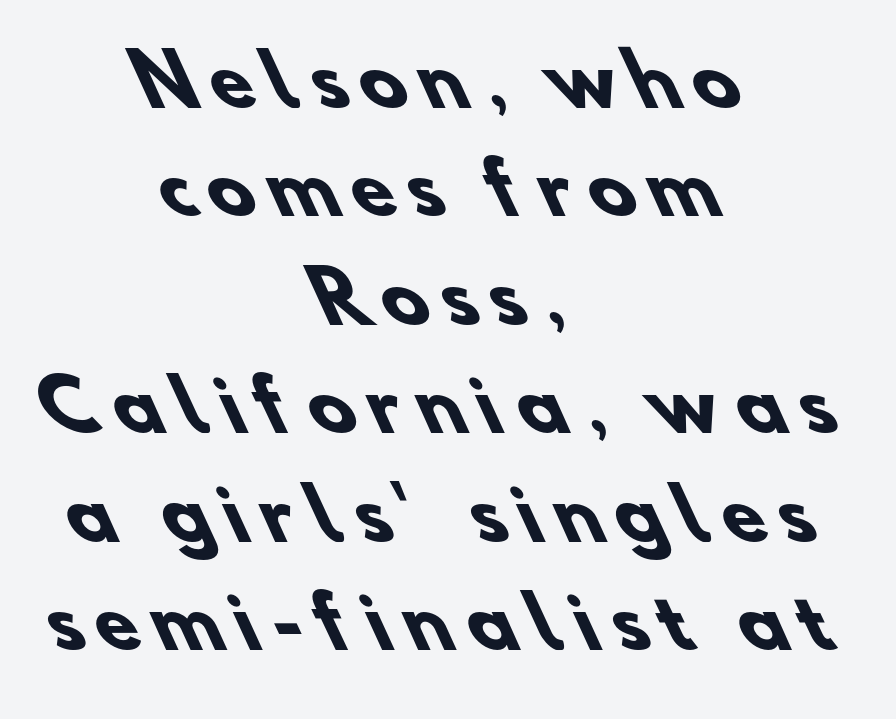
{"serif": "no", "bold": "yes", "weight": "heavy", "width": "normal", "stroke_contrast": "low", "x_height": "small", "monospaced": "no", "underline": "no", "align": "center", "line_spacing": "normal", "line_spacing_ratio": 1.55, "letter_spacing": "wide", "letter_spacing_em": 0.2, "glyph_px": 70}
